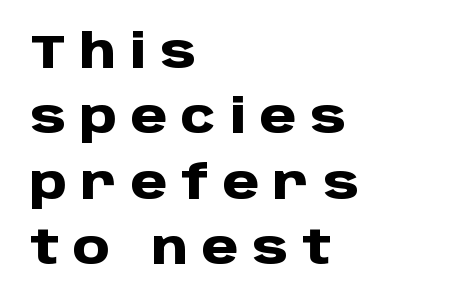
Q: Is the text bold? A: Yes.
Q: Is the text italic (slanted)? A: No, it is upright.
Q: Is the typeface a serif or a sans-serif typeface? A: Sans-serif.
Q: Is the text underlined? A: No.
Q: How is the paragraph aligned? A: Left-aligned.
Q: Is the spacing between letters normal or unusually wide? A: Unusually wide.
Q: Is the spacing between lines tight, normal or loose? A: Normal.
Q: Width (condensed, normal, or wide)? A: Normal.
Q: Stroke contrast? A: Low.
Q: x-height? A: Large.
Q: Monospaced? A: No.
